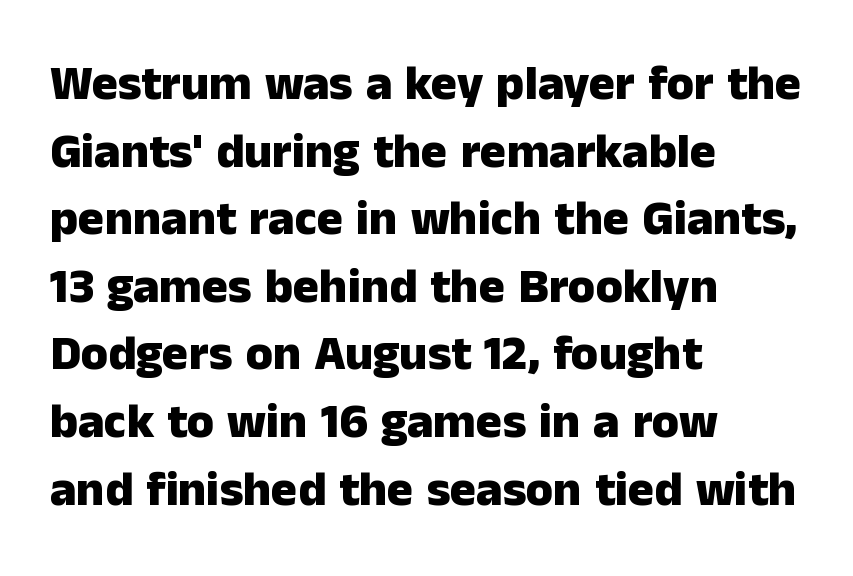
No feet cap the strokes, marking this as sans-serif type. Ascenders rise straight up at ninety degrees. This rendering uses left alignment, leaving the right contour irregular. The rendering uses a bold face; every stroke is thick and dark. Between one letter and the next there's only the usual sliver of space. Each letter keeps its own natural width here, so spacing adapts to shape.
